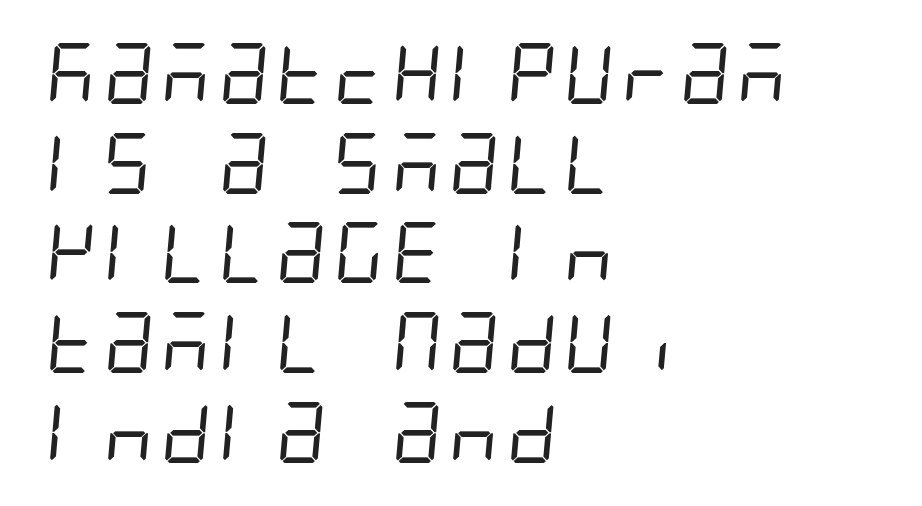
The weight would be labelled regular, book, light, or lighter still. The designer went with a sans here, leaving each stem footless. How are the letters spaced? Ordinarily, with no added tracking. Letters rest on an invisible, unmarked baseline.
